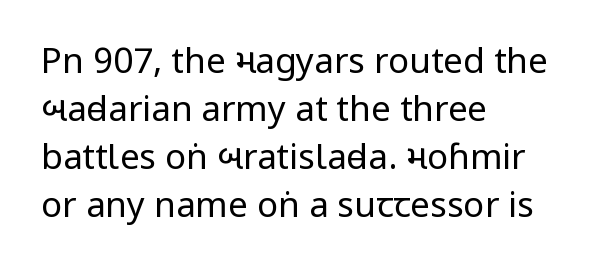
The image shows 35 px regular-weight, condensed sans-serif type, upright; set left-aligned, normal line spacing (1.37x), normal letter spacing, not underlined; low stroke contrast and a large x-height.
